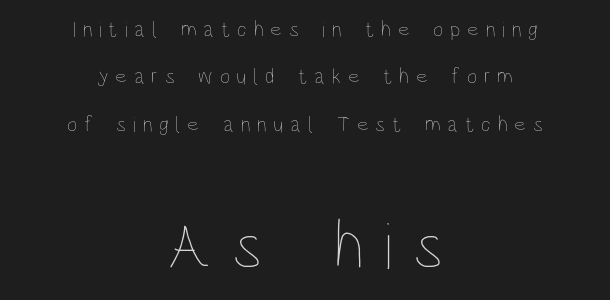
Q: Is the text bold? A: No.
Q: Is the text italic (slanted)? A: No, it is upright.
Q: Is the text underlined? A: No.
Q: How is the paragraph aligned? A: Centered.
Q: Is the spacing between letters normal or unusually wide? A: Unusually wide.
Q: Is the spacing between lines tight, normal or loose? A: Loose.
Q: Which block of text is set in a larger size, the first (top) or the second (bottom)? A: The second (bottom) one.
Q: Width (condensed, normal, or wide)? A: Condensed.
Q: Stroke contrast? A: Low.
Q: x-height? A: Large.
Q: Monospaced? A: No.
